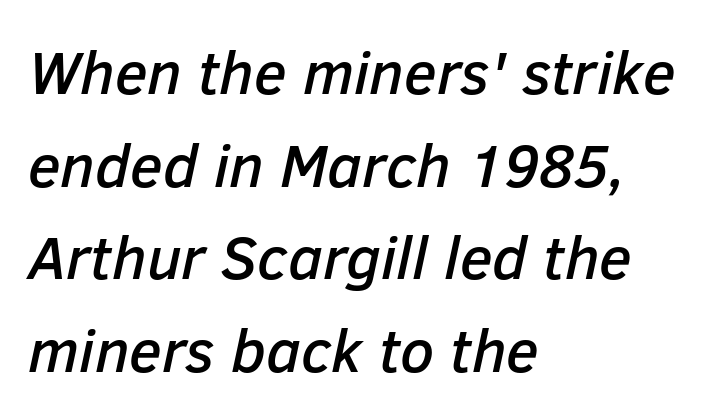
{"italic": "yes", "lean": "right", "slant_degrees": 12, "width": "normal", "stroke_contrast": "low", "x_height": "medium", "monospaced": "no", "underline": "no", "align": "left", "line_spacing": "normal", "line_spacing_ratio": 1.52, "letter_spacing": "normal", "letter_spacing_em": 0.0, "glyph_px": 61}
